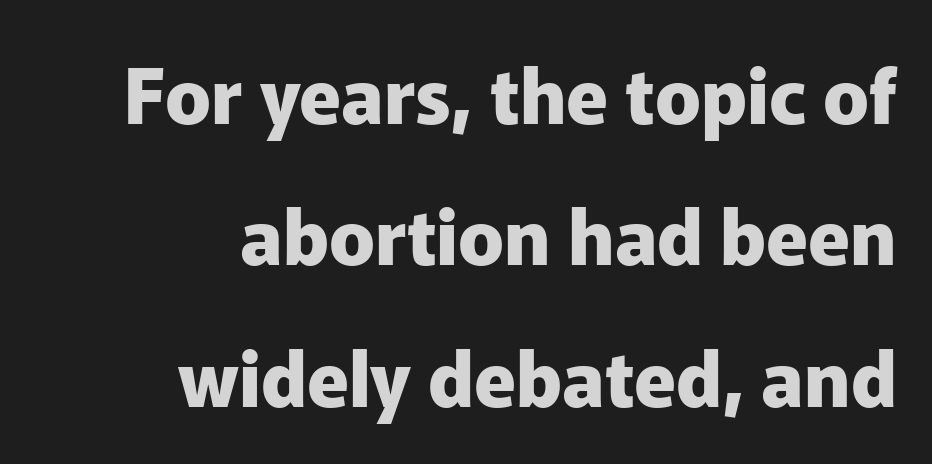
{"serif": "no", "italic": "no", "bold": "yes", "weight": "heavy", "width": "normal", "stroke_contrast": "low", "x_height": "medium", "monospaced": "no", "underline": "no", "align": "right", "line_spacing_ratio": 1.86, "letter_spacing": "normal", "letter_spacing_em": 0.0, "glyph_px": 76}
